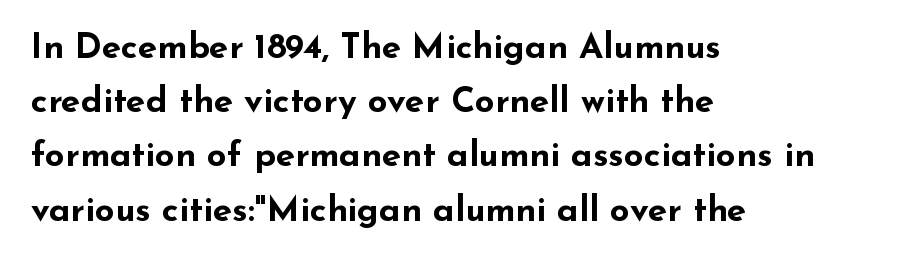
{"serif": "no", "italic": "no", "bold": "yes", "weight": "bold", "width": "wide", "stroke_contrast": "low", "x_height": "small", "monospaced": "no", "underline": "no", "align": "left", "line_spacing": "normal", "line_spacing_ratio": 1.55, "letter_spacing": "normal", "letter_spacing_em": 0.0, "glyph_px": 35}
